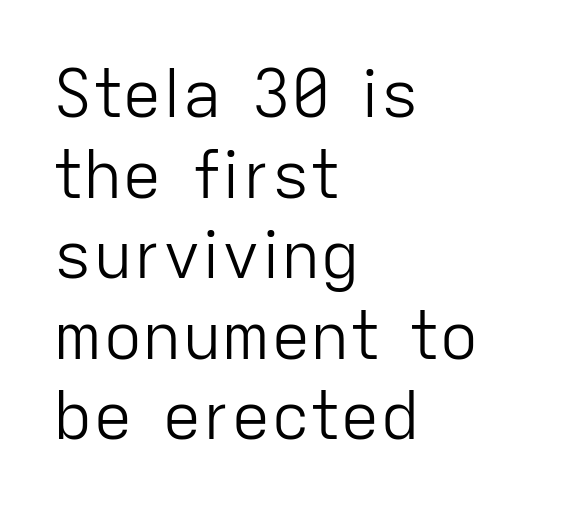
The image shows 66 px light sans-serif type, upright; set left-aligned, line spacing 1.22x, normal letter spacing, not underlined; low stroke contrast and a medium x-height.
